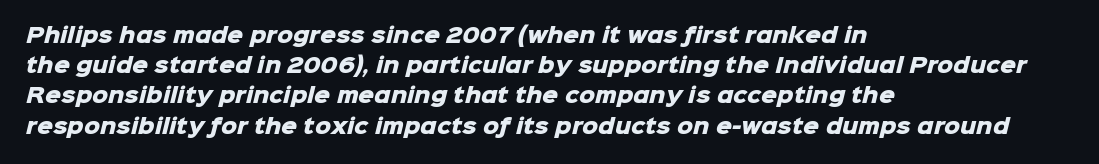
Q: Is the text bold? A: Yes.
Q: Is the text underlined? A: No.
Q: How is the paragraph aligned? A: Left-aligned.
Q: Is the spacing between letters normal or unusually wide? A: Normal.
Q: Is the spacing between lines tight, normal or loose? A: Normal.
